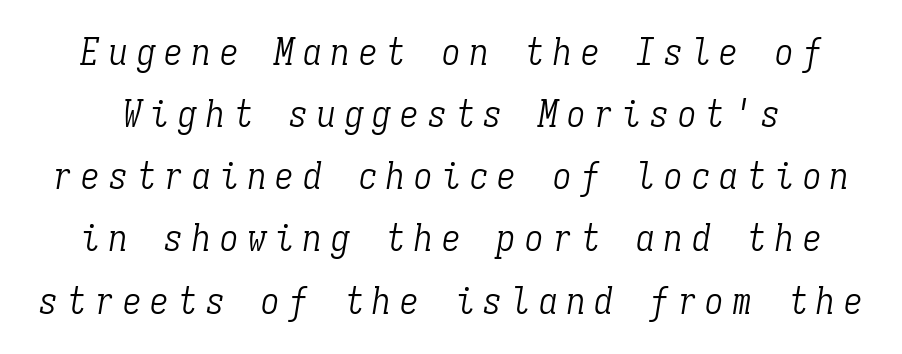
The image shows 37 px light, condensed serif type, italic (leaning right), monospaced; set normal line spacing (1.68x), unusually wide letter spacing (+0.25 em), not underlined; low stroke contrast and a medium x-height.
